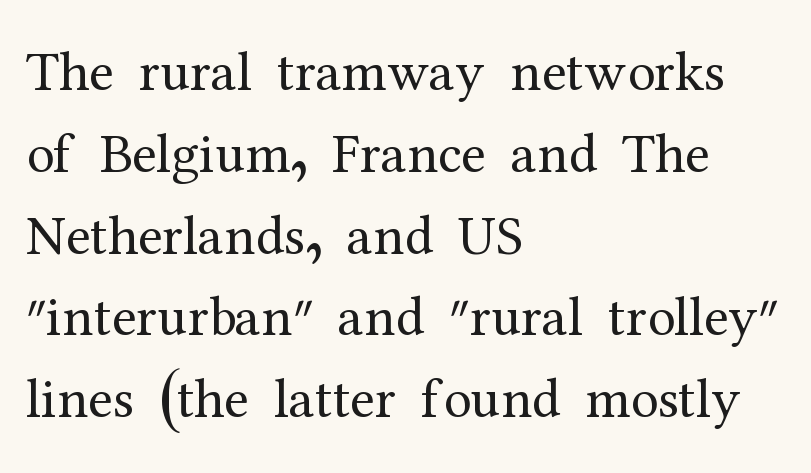
Q: Is the text bold? A: No.
Q: Is the text italic (slanted)? A: No, it is upright.
Q: Is the typeface a serif or a sans-serif typeface? A: Serif.
Q: Is the text underlined? A: No.
Q: How is the paragraph aligned? A: Left-aligned.
Q: Is the spacing between letters normal or unusually wide? A: Normal.
Q: Is the spacing between lines tight, normal or loose? A: Normal.
Q: Width (condensed, normal, or wide)? A: Normal.
Q: Stroke contrast? A: Medium.
Q: x-height? A: Medium.
Q: Monospaced? A: No.
